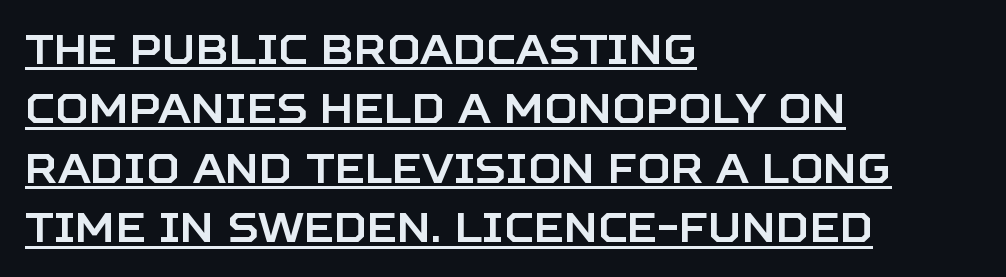
{"serif": "no", "italic": "no", "width": "normal", "stroke_contrast": "low", "x_height": "large", "monospaced": "no", "underline": "yes", "align": "left", "line_spacing": "normal", "line_spacing_ratio": 1.45, "letter_spacing": "normal", "letter_spacing_em": 0.0, "glyph_px": 41}
